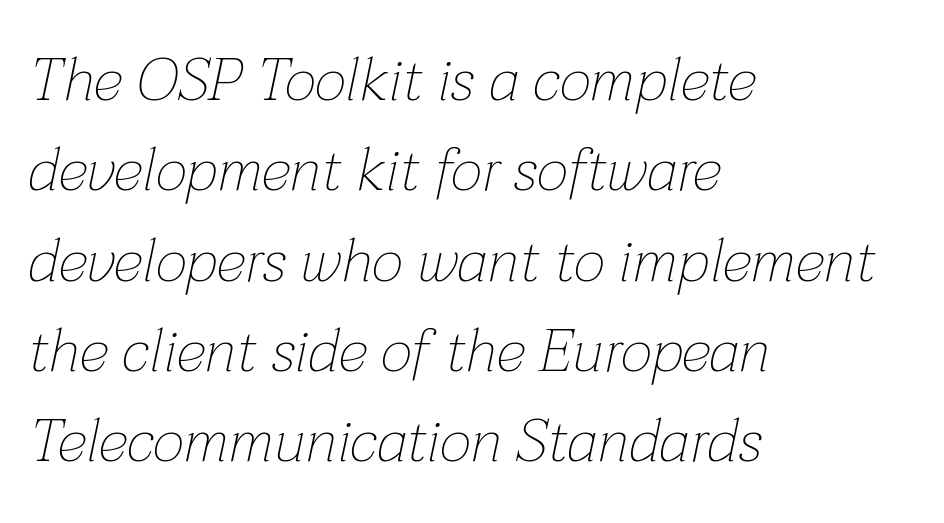
{"italic": "yes", "lean": "right", "slant_degrees": 12, "bold": "no", "weight": "thin", "width": "normal", "stroke_contrast": "low", "x_height": "medium", "monospaced": "no", "underline": "no", "align": "left", "line_spacing": "normal", "line_spacing_ratio": 1.48, "letter_spacing": "normal", "letter_spacing_em": 0.0, "glyph_px": 61}
